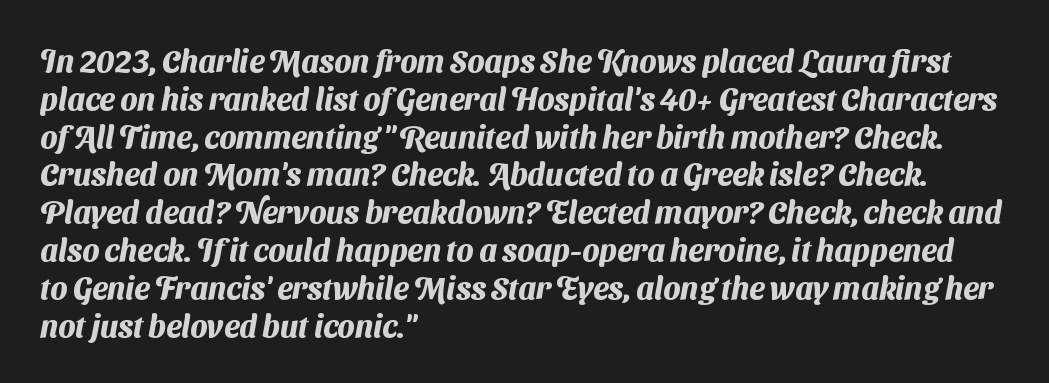
{"serif": "no", "bold": "yes", "weight": "heavy", "width": "normal", "stroke_contrast": "medium", "x_height": "medium", "monospaced": "no", "underline": "no", "align": "left", "line_spacing_ratio": 1.22, "letter_spacing": "normal", "letter_spacing_em": 0.0, "glyph_px": 31}
